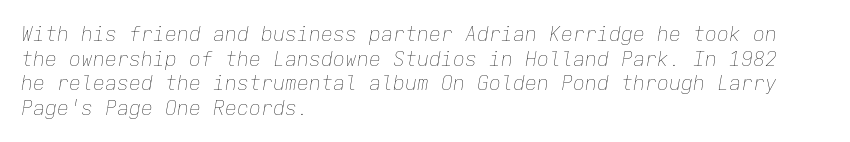
{"italic": "yes", "lean": "right", "slant_degrees": 9, "bold": "no", "underline": "no", "align": "left", "line_spacing_ratio": 1.23, "letter_spacing": "normal", "letter_spacing_em": 0.0, "glyph_px": 20}
